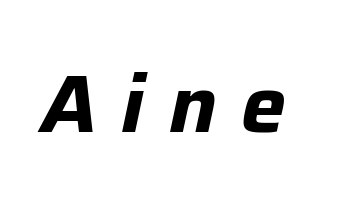
The image shows 80 px bold type, italic (leaning right); set unusually wide letter spacing (+0.3 em), not underlined; low stroke contrast and a medium x-height.
